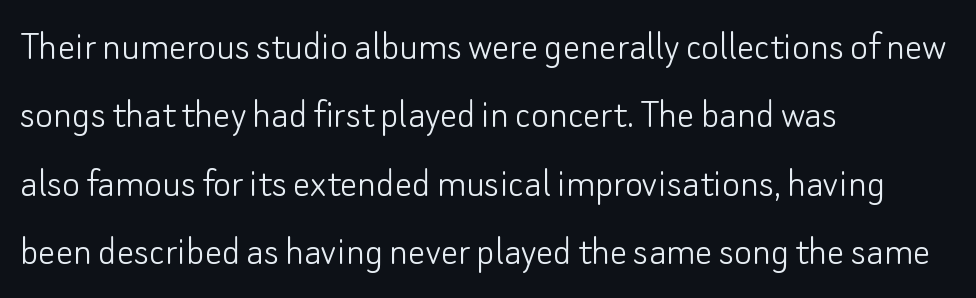
Q: Is the text bold? A: No.
Q: Is the text italic (slanted)? A: No, it is upright.
Q: Is the typeface a serif or a sans-serif typeface? A: Sans-serif.
Q: Is the text underlined? A: No.
Q: How is the paragraph aligned? A: Left-aligned.
Q: Is the spacing between letters normal or unusually wide? A: Normal.
Q: Is the spacing between lines tight, normal or loose? A: Normal.
Q: Width (condensed, normal, or wide)? A: Normal.
Q: Stroke contrast? A: Low.
Q: x-height? A: Small.
Q: Monospaced? A: No.
